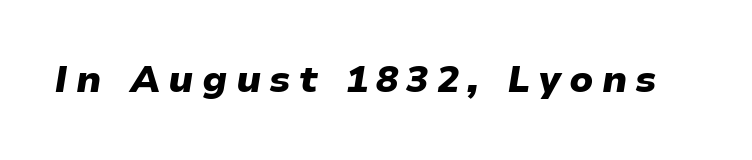
The image shows 37 px heavy, wide type, italic (leaning right); set unusually wide letter spacing (+0.22 em), not underlined; low stroke contrast and a medium x-height.
